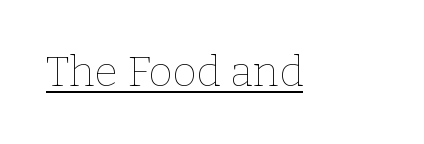
{"italic": "no", "bold": "no", "weight": "thin", "width": "normal", "stroke_contrast": "low", "x_height": "medium", "monospaced": "no", "underline": "yes", "letter_spacing": "normal", "letter_spacing_em": 0.0, "glyph_px": 42}
